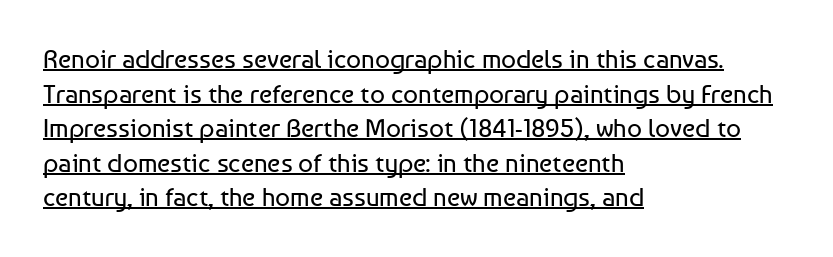
The image shows 26 px text type, upright; set left-aligned, normal line spacing (1.33x), normal letter spacing, underlined.
